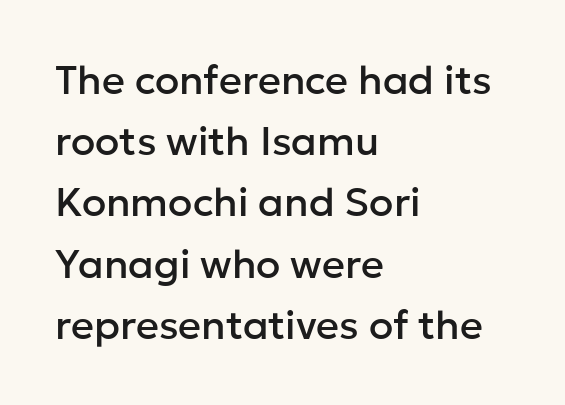
Short note: letters normally spaced. Characters remain perfectly vertical along every line. A normal amount of white space separates one row of letters from the next. A bare baseline throughout the passage. In terms of letterform style, serifs are entirely absent. The rendering uses natural spacing where letterforms have individual widths.
